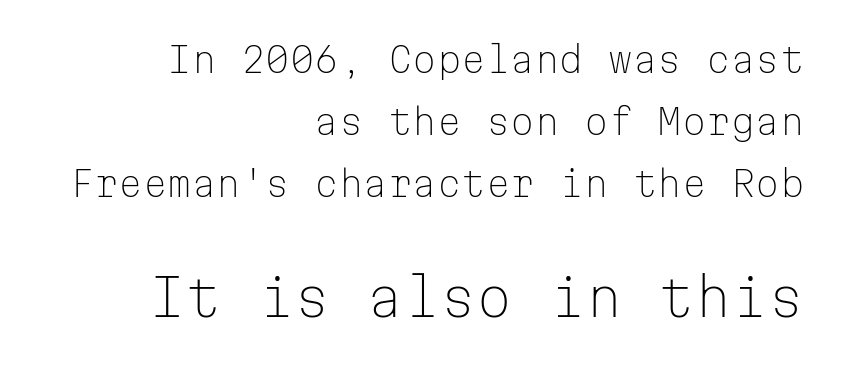
This rendering uses right alignment, leaving the left contour irregular. Quick note: not italic, upright. This layout puts the modest block above and the oversized block below. Examine the stroke ends and you'll find no serifs.
